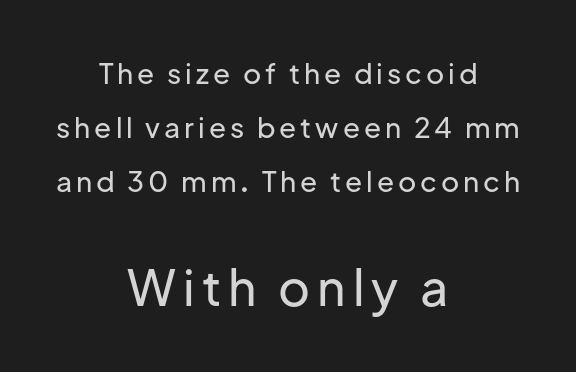
{"serif": "no", "italic": "no", "width": "normal", "stroke_contrast": "low", "x_height": "medium", "monospaced": "no", "underline": "no", "align": "center", "line_spacing": "loose", "line_spacing_ratio": 1.93, "larger_block": "second", "size_ratio": 1.75, "glyph_px": 49}
